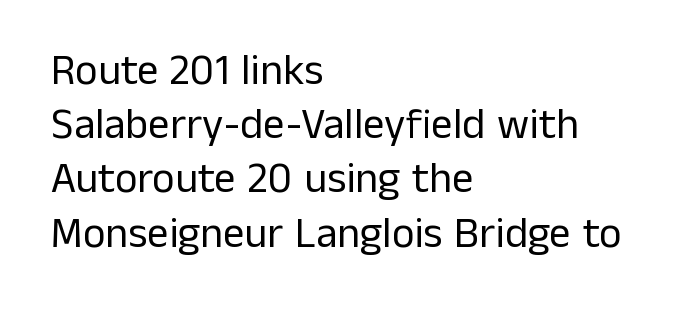
{"serif": "no", "italic": "no", "bold": "no", "weight": "regular", "width": "normal", "stroke_contrast": "low", "x_height": "medium", "monospaced": "no", "underline": "no", "align": "left", "line_spacing": "normal", "line_spacing_ratio": 1.26, "letter_spacing": "normal", "letter_spacing_em": 0.0, "glyph_px": 43}
